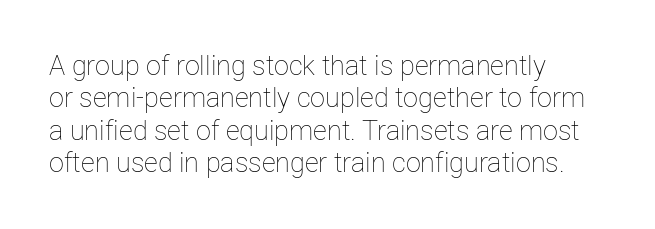
The font is comparable to plain body text, perhaps lighter. Line starts are locked; line ends wander. Nothing unusual about the tracking: characters are spaced as the font intends. The type sits square on the baseline with zero lean. Rule under the text: the space is simply empty.
